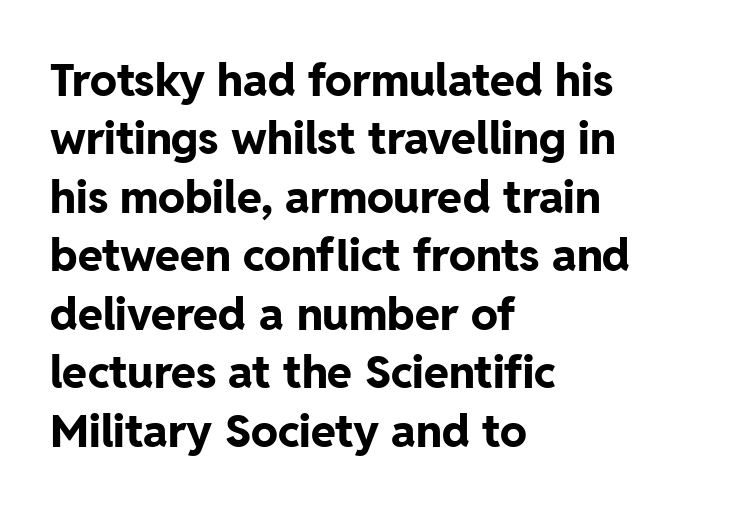
Looks like regular typesetting: each glyph gets only the width it needs. Has an underline been added? It has not. Its strokes are broad and dark, the hallmark of bold type. Font category for this specimen: sans-serif. These lines sit exactly where default settings would place them.
